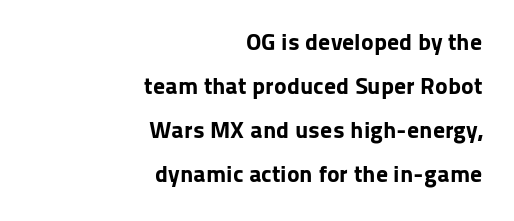
Q: Is the text bold? A: Yes.
Q: Is the text italic (slanted)? A: No, it is upright.
Q: Is the text underlined? A: No.
Q: How is the paragraph aligned? A: Right-aligned.
Q: Is the spacing between letters normal or unusually wide? A: Normal.
